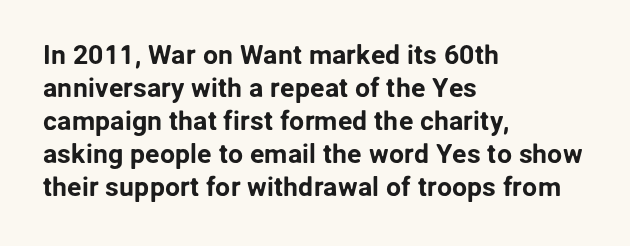
No extra tracking has been applied to these lines. Check the space under the baseline: it is left empty. The font's upright variant was chosen for this text. Casual observation: everything's shoved over to the left.
